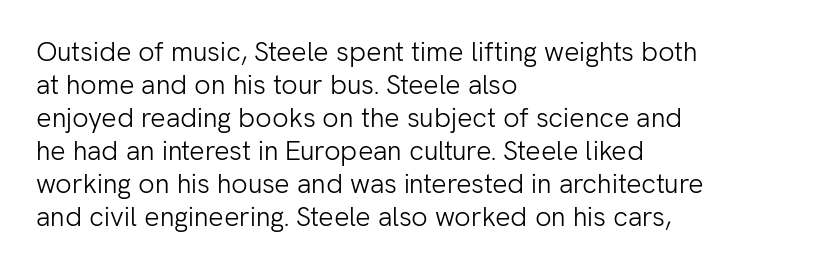
Q: Is the text bold? A: No.
Q: Is the text italic (slanted)? A: No, it is upright.
Q: Is the text underlined? A: No.
Q: How is the paragraph aligned? A: Left-aligned.
Q: Is the spacing between letters normal or unusually wide? A: Normal.
